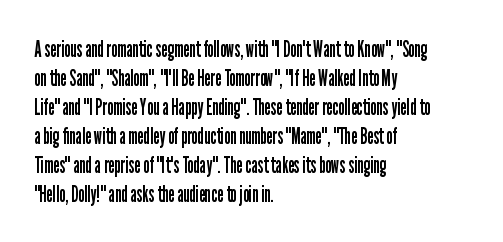
{"italic": "no", "bold": "no", "underline": "no", "align": "left", "line_spacing": "normal", "line_spacing_ratio": 1.26, "letter_spacing": "normal", "letter_spacing_em": 0.0, "glyph_px": 23}
